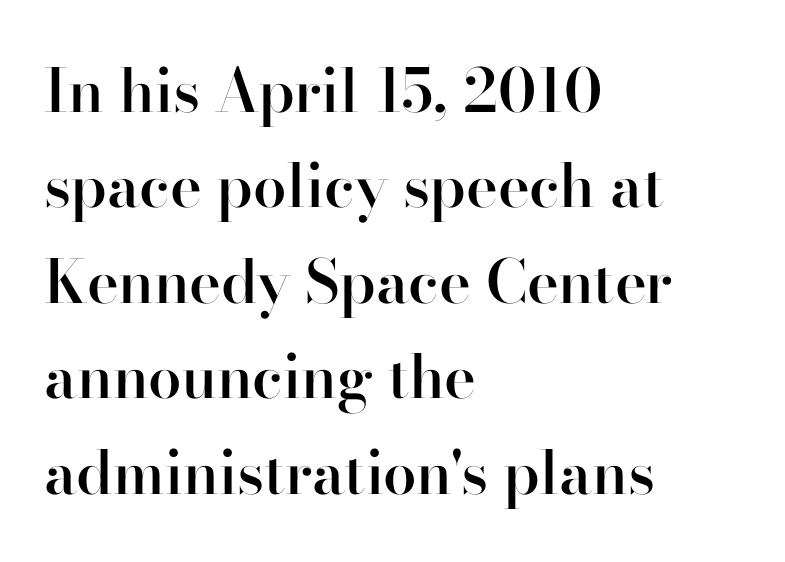
{"serif": "yes", "italic": "no", "bold": "semi", "weight": "semibold", "width": "normal", "stroke_contrast": "high", "x_height": "small", "monospaced": "no", "underline": "no", "align": "left", "line_spacing": "normal", "line_spacing_ratio": 1.59, "letter_spacing": "normal", "letter_spacing_em": 0.0, "glyph_px": 60}
